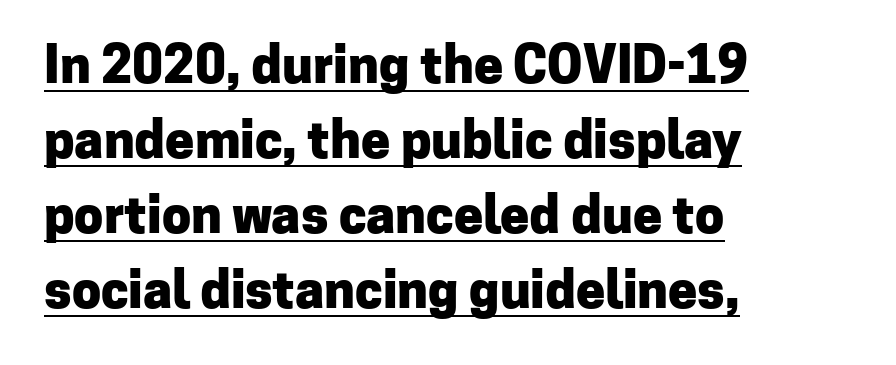
Q: Is the text bold? A: Yes.
Q: Is the text italic (slanted)? A: No, it is upright.
Q: Is the typeface a serif or a sans-serif typeface? A: Sans-serif.
Q: Is the text underlined? A: Yes.
Q: How is the paragraph aligned? A: Left-aligned.
Q: Is the spacing between letters normal or unusually wide? A: Normal.
Q: Is the spacing between lines tight, normal or loose? A: Normal.
Q: Width (condensed, normal, or wide)? A: Normal.
Q: Stroke contrast? A: Low.
Q: x-height? A: Medium.
Q: Monospaced? A: No.
